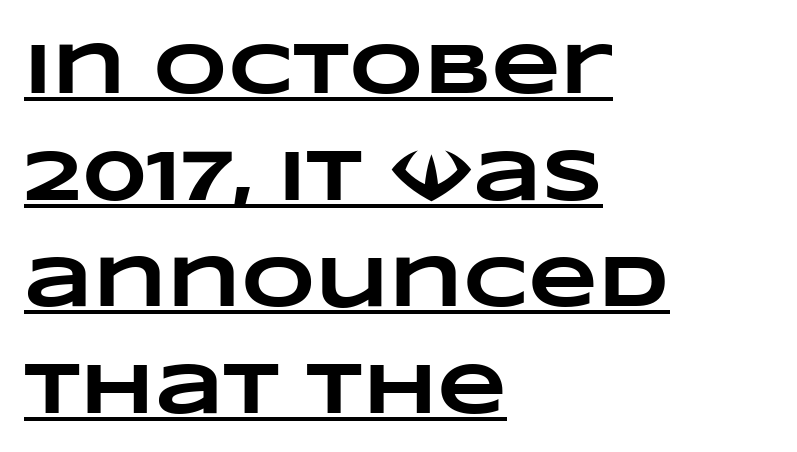
The image shows 72 px heavy, wide type; set left-aligned, normal line spacing (1.48x), normal letter spacing, underlined; low stroke contrast and a large x-height.
